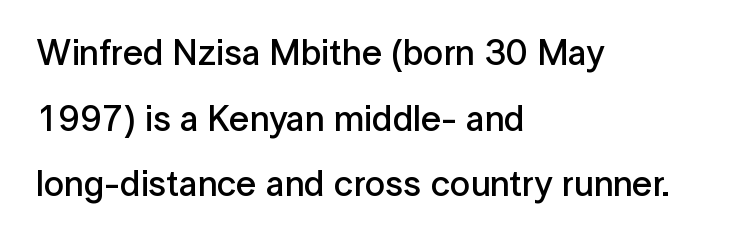
Unlike a traditional serif, this face leaves its strokes unadorned. One-word summary of the alignment: left. Firm but not heavy-handed strokes: this text is semibold. Spacing verdict: proportional, widths tailored to each character. Descender tails drop into unmarked territory.
